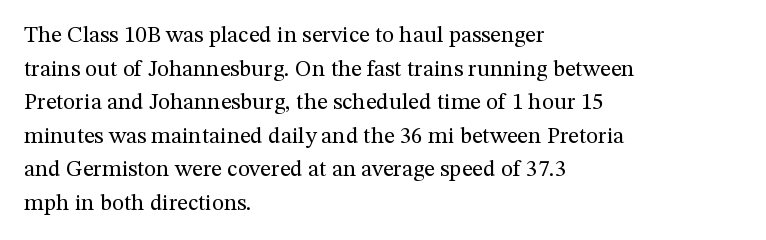
{"italic": "no", "bold": "no", "underline": "no", "align": "left", "line_spacing": "normal", "line_spacing_ratio": 1.46, "letter_spacing": "normal", "letter_spacing_em": 0.0, "glyph_px": 23}
